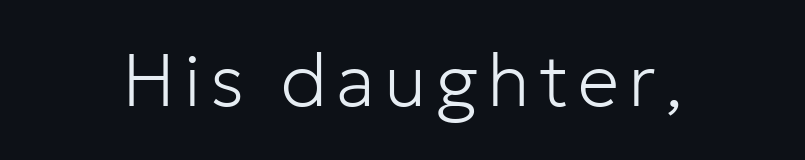
Q: Is the text bold? A: No.
Q: Is the text italic (slanted)? A: No, it is upright.
Q: Is the typeface a serif or a sans-serif typeface? A: Sans-serif.
Q: Is the text underlined? A: No.
Q: Width (condensed, normal, or wide)? A: Normal.
Q: Stroke contrast? A: Low.
Q: x-height? A: Medium.
Q: Monospaced? A: No.
